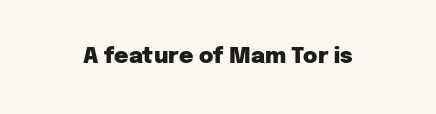
Q: Is the text bold? A: Yes.
Q: Is the text italic (slanted)? A: No, it is upright.
Q: Is the text underlined? A: No.
Q: Is the spacing between letters normal or unusually wide? A: Normal.
